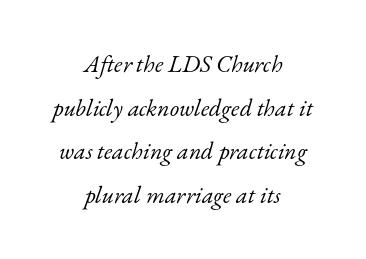
Does the copy run flush right? No — it is centered line by line. Designer's note — italics engaged. The strokes carry an ordinary text weight at most. How are the letters spaced? Ordinarily, with no added tracking.
